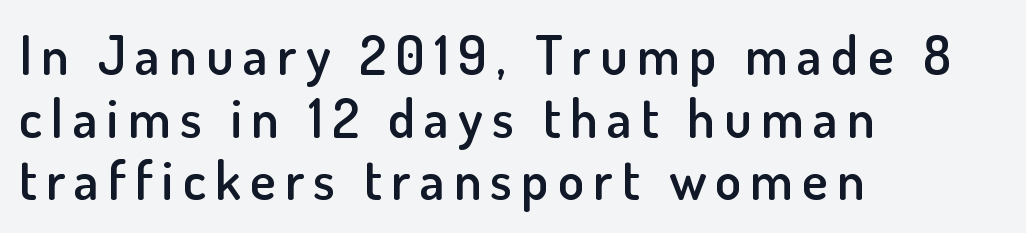
Upright lettering throughout. Letters rest on an invisible, unmarked baseline. Heft: intermediate — a semibold. The letters advance in unequal steps, a hallmark of proportional type. The ragged edge is on the right, which tells us the setting is flush left. The characters display no serif detailing; their extremities are plain.
